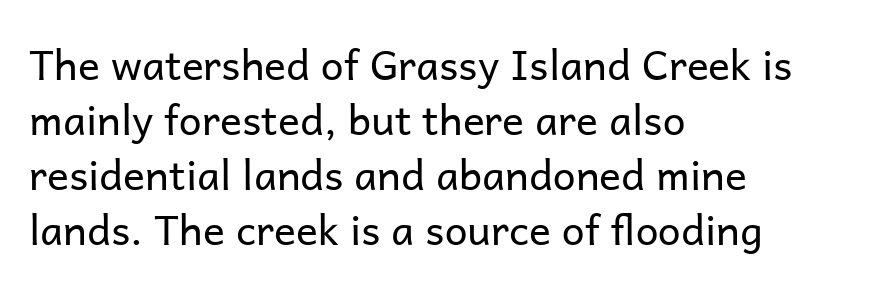
The image shows 41 px regular-weight sans-serif type, upright; set left-aligned, normal line spacing (1.34x), normal letter spacing, not underlined; low stroke contrast and a medium x-height.
